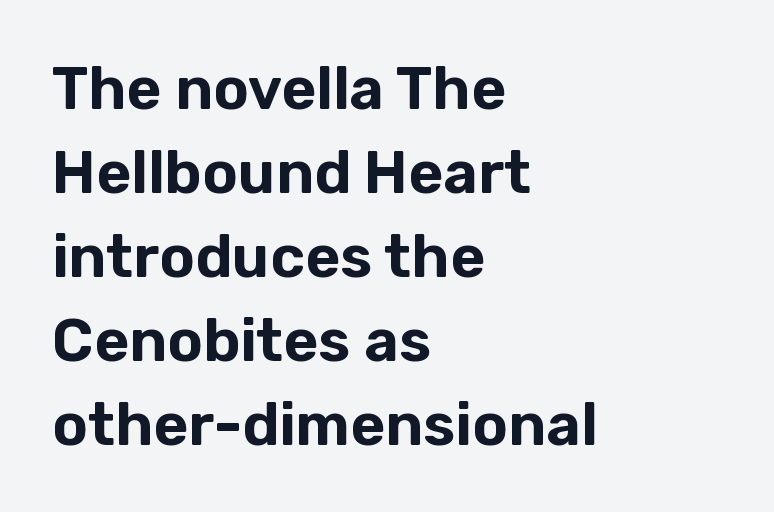
Each letter keeps its own natural width here, so spacing adapts to shape. If you drew a line through each stem, it would be perfectly vertical. Inter-character spacing is left at the font's built-in metrics. Casual observation: everything's shoved over to the left. Each row of text sits above clean, open space.
